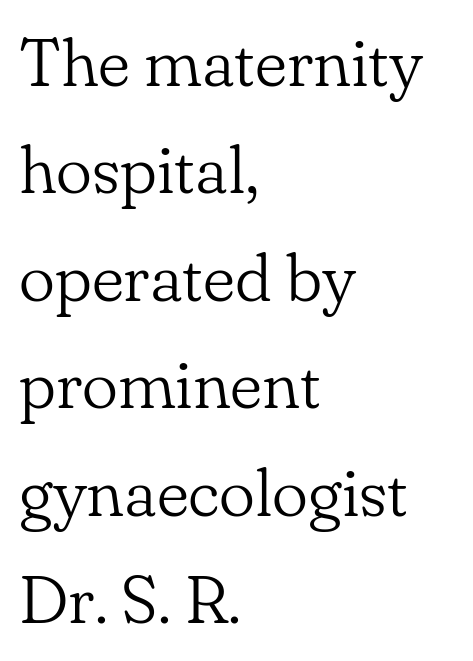
Line spacing here is normal. Character widths vary here, with narrow letters taking less room than wide ones. Look at the tracking — it's just the regular setting, nothing added. Descenders hang freely into open space.
